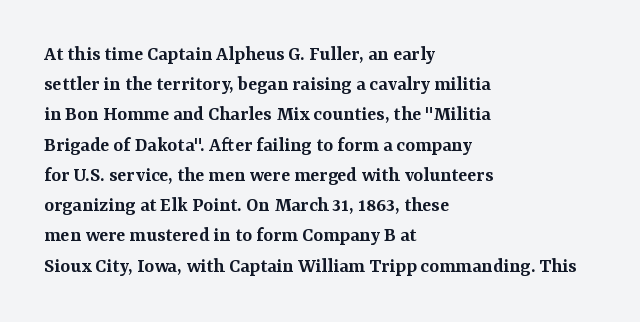
The image shows 21 px text type, upright; set left-aligned, normal line spacing (1.44x), normal letter spacing, not underlined.
